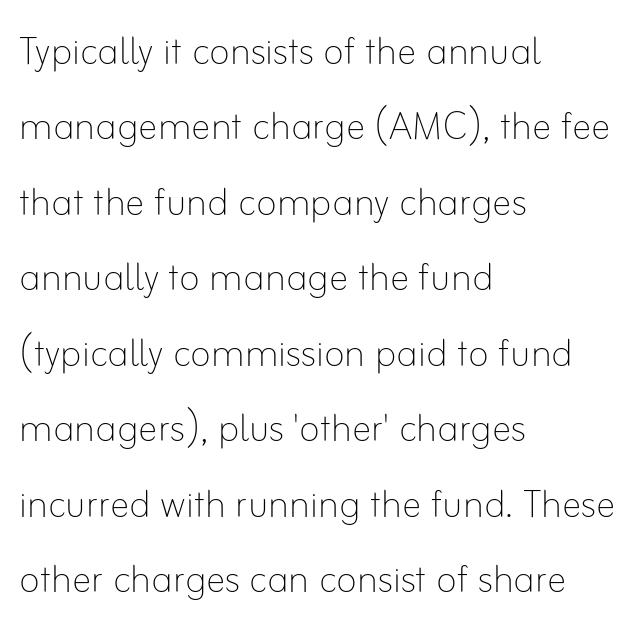
The image shows 49 px thin type, upright; set left-aligned, normal line spacing (1.54x), normal letter spacing, not underlined; low stroke contrast and a small x-height.
